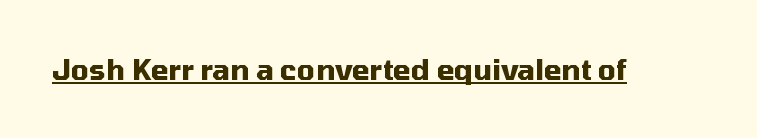
Do the letters lean? They stand straight. What decoration does the sample have? An underline. These lines keep a tight, regular rhythm from letter to letter. Notice how thick the strokes are: this is what a full bold looks like. This sample uses a sans-serif face. Character widths vary here, with narrow letters taking less room than wide ones.
